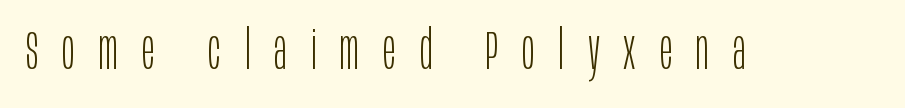
The image shows 54 px light, condensed sans-serif type, upright; set unusually wide letter spacing (+0.44 em), not underlined; low stroke contrast and a large x-height.
